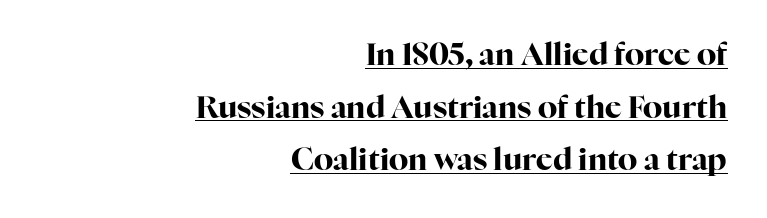
Students, observe the line beneath the letters — that is underlining. Proportional: the letters do not fall into vertical columns. Nobody touched the tracking dial on this one. Typographic density is high because the face is bold.
